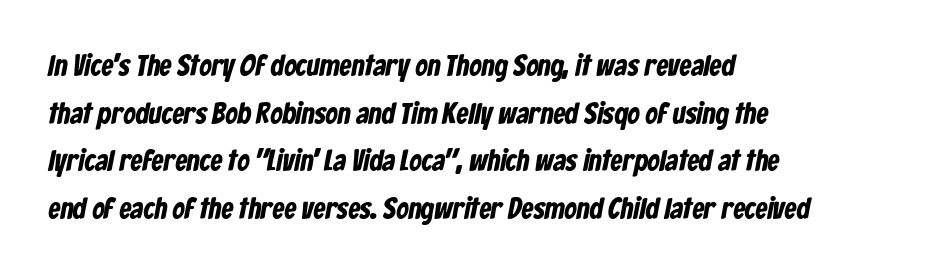
Has an underline been added? It has not. Nope, no serifs anywhere on these letters. All the whitespace from short lines collects on the right. Is this a fixed-width face? No — the glyphs have proportional, varying widths.
